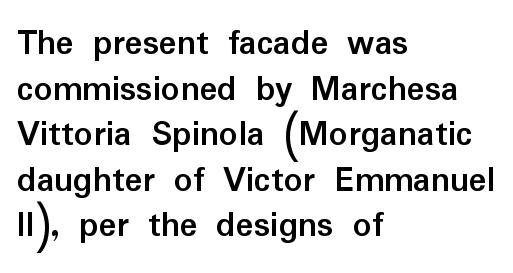
The image shows 37 px semibold sans-serif type, upright; set left-aligned, line spacing 1.23x, normal letter spacing, not underlined; low stroke contrast and a medium x-height.
